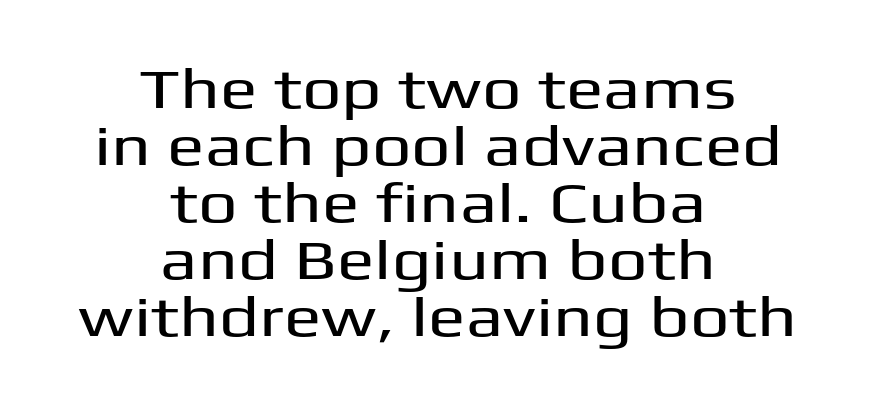
Q: Is the text italic (slanted)? A: No, it is upright.
Q: Is the typeface a serif or a sans-serif typeface? A: Sans-serif.
Q: Is the text underlined? A: No.
Q: How is the paragraph aligned? A: Centered.
Q: Is the spacing between letters normal or unusually wide? A: Normal.
Q: Is the spacing between lines tight, normal or loose? A: Tight.
Q: Width (condensed, normal, or wide)? A: Wide.
Q: Stroke contrast? A: Medium.
Q: x-height? A: Medium.
Q: Monospaced? A: No.
